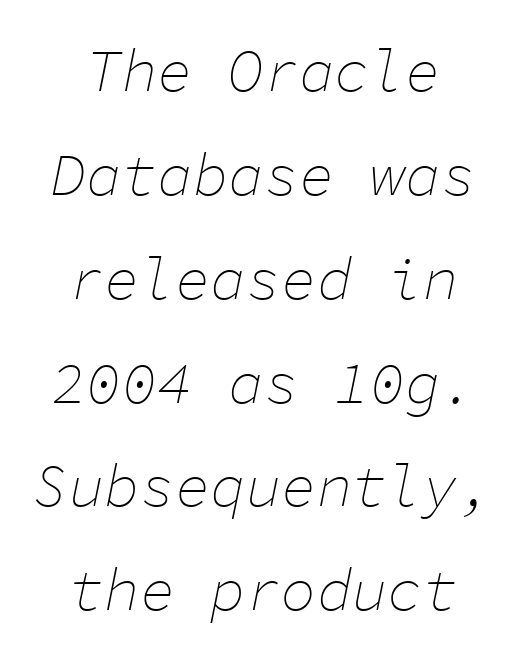
The image shows 59 px thin type, italic (leaning right), monospaced; set centered, line spacing 1.76x, normal letter spacing, not underlined; low stroke contrast and a medium x-height.
